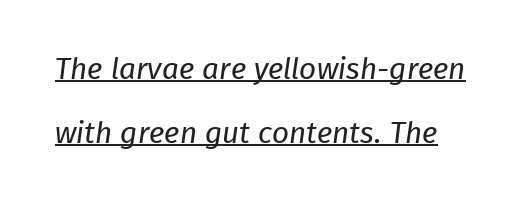
Leading is clearly above the norm, producing a sparse column. No feet cap the strokes, marking this as sans-serif type. Decoration check: the copy is underlined. Here the designer chose a conventional face with non-uniform glyph widths.
